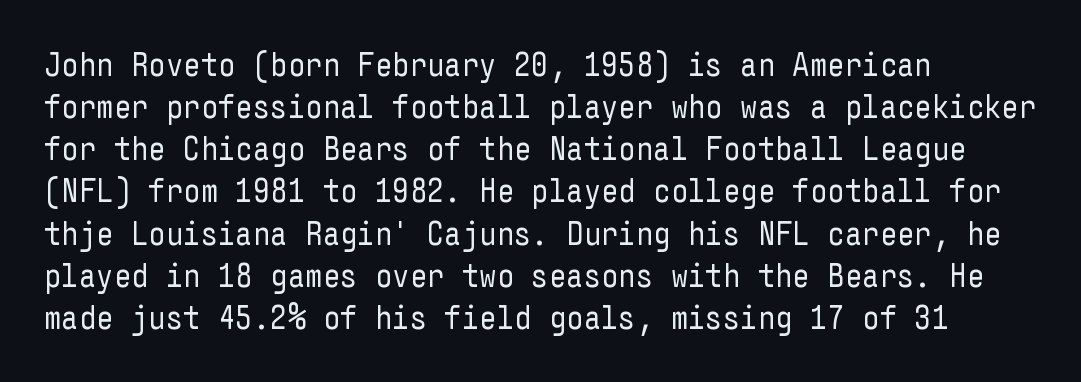
Descender tails drop into unmarked territory. Words appear dense and cohesive because spacing is normal. This sample uses a sans-serif face. Compared with a typical body face, this is equally light or lighter still. Every stem runs plumb, perpendicular to the baseline. The paragraph shown leans on its left margin.
